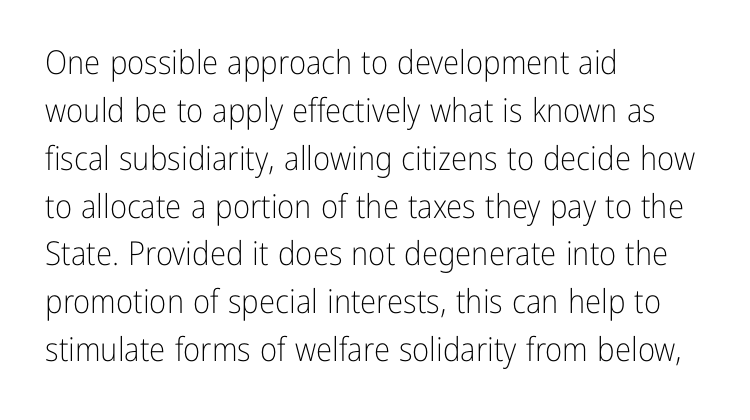
Q: Is the text bold? A: No.
Q: Is the text italic (slanted)? A: No, it is upright.
Q: Is the typeface a serif or a sans-serif typeface? A: Sans-serif.
Q: Is the text underlined? A: No.
Q: How is the paragraph aligned? A: Left-aligned.
Q: Is the spacing between letters normal or unusually wide? A: Normal.
Q: Is the spacing between lines tight, normal or loose? A: Normal.
Q: Width (condensed, normal, or wide)? A: Condensed.
Q: Stroke contrast? A: Low.
Q: x-height? A: Medium.
Q: Monospaced? A: No.
